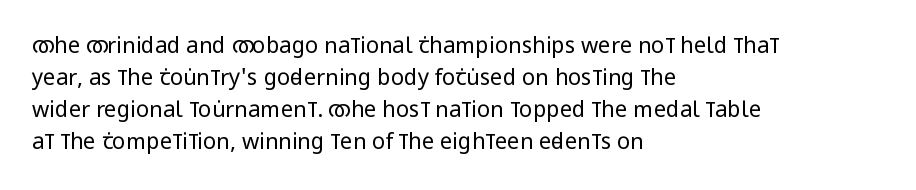
{"italic": "no", "bold": "no", "underline": "no", "align": "left", "line_spacing": "normal", "line_spacing_ratio": 1.45, "letter_spacing": "normal", "letter_spacing_em": 0.0, "glyph_px": 22}
